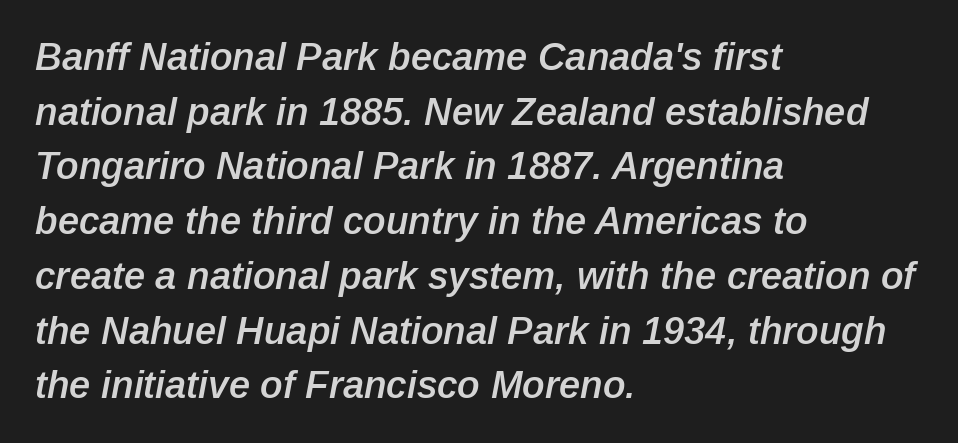
Q: Is the text bold? A: Semi-bold.
Q: Is the text italic (slanted)? A: Yes, it leans right by about 12 degrees.
Q: Is the text underlined? A: No.
Q: How is the paragraph aligned? A: Left-aligned.
Q: Is the spacing between letters normal or unusually wide? A: Normal.
Q: Is the spacing between lines tight, normal or loose? A: Normal.
Q: Width (condensed, normal, or wide)? A: Normal.
Q: Stroke contrast? A: Low.
Q: x-height? A: Medium.
Q: Monospaced? A: No.
